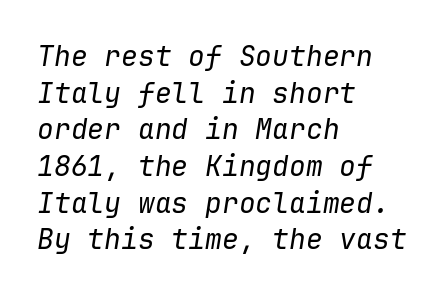
The image shows 28 px regular-weight type, italic (leaning right), monospaced; set left-aligned, normal line spacing (1.31x), normal letter spacing, not underlined; low stroke contrast and a medium x-height.
